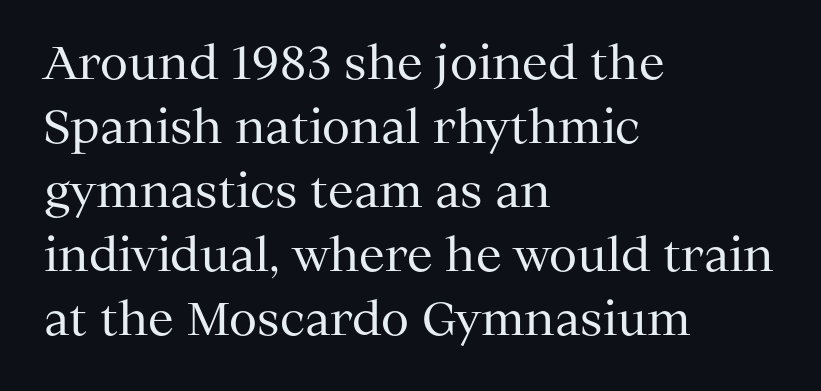
The image shows 46 px regular-weight serif type, upright; set left-aligned, normal line spacing (1.39x), normal letter spacing, not underlined; medium stroke contrast and a medium x-height.
